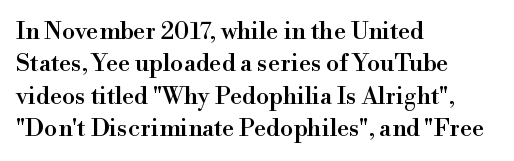
The image shows 24 px text type, upright; set left-aligned, normal line spacing (1.35x), normal letter spacing, not underlined.
